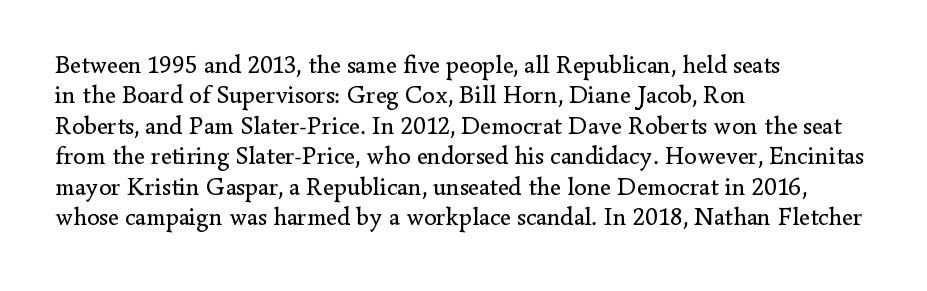
Nope, not italic — everything's standing straight. Only glyphs here, with clear space below each row. Leftover space on each line is placed entirely after the last word. The gaps between neighbouring characters are ordinary and unremarkable. A light-to-regular cut is what we see here.
